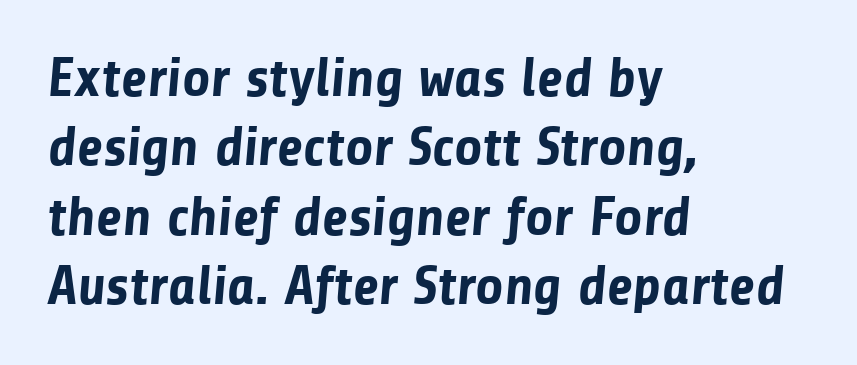
The image shows 55 px bold sans-serif type; set left-aligned, normal line spacing (1.26x), normal letter spacing, not underlined; low stroke contrast and a medium x-height.
